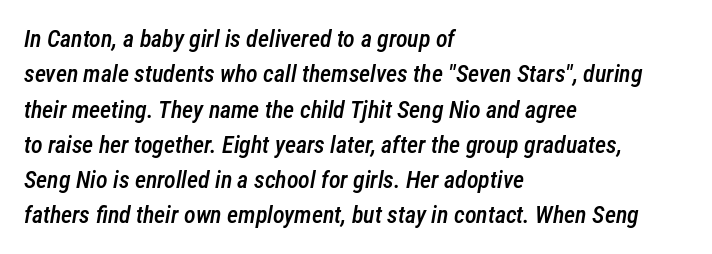
Does extra space separate the letters? No, they use regular spacing. Successive baselines arrive at the customary interval. Set as a demibold, roughly 600 on the weight scale. These lines are set flush left with a ragged right edge. The passage shown leans; its letterforms are oblique. Bare-footed words on every line.
